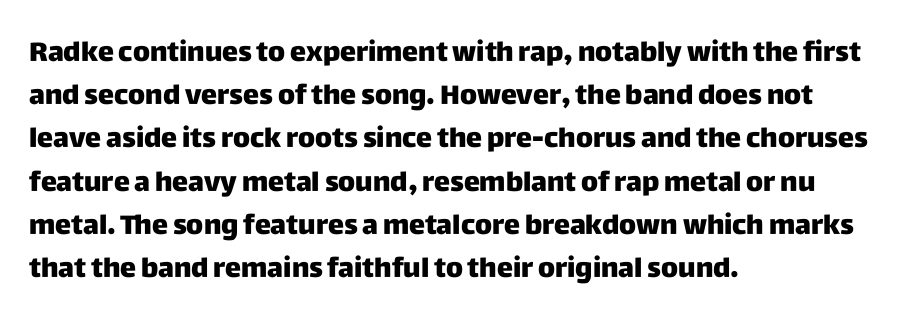
The image shows 27 px text type, upright; set left-aligned, normal line spacing (1.6x), normal letter spacing, not underlined.
